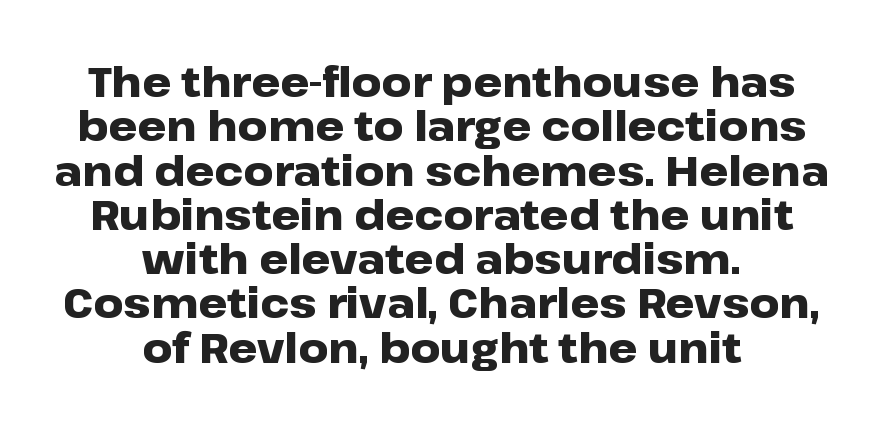
The image shows 41 px heavy, wide sans-serif type, upright; set centered, tight line spacing (1.08x), normal letter spacing, not underlined; low stroke contrast and a medium x-height.
